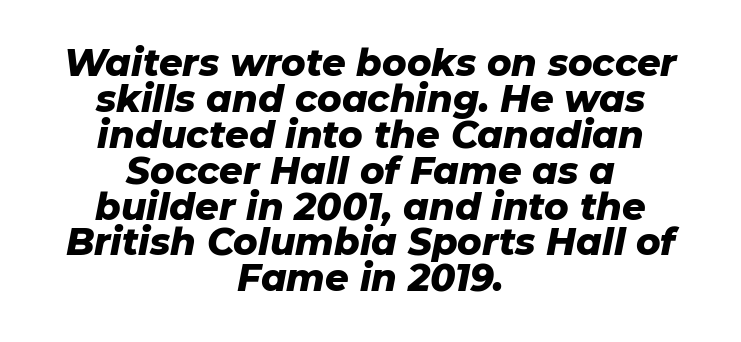
{"italic": "yes", "lean": "right", "slant_degrees": 11, "bold": "yes", "weight": "heavy", "width": "normal", "stroke_contrast": "low", "x_height": "medium", "monospaced": "no", "underline": "no", "align": "center", "line_spacing": "tight", "line_spacing_ratio": 0.97, "letter_spacing": "normal", "letter_spacing_em": 0.0, "glyph_px": 37}
